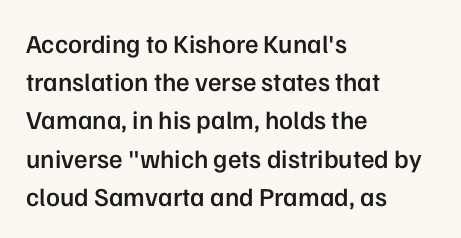
{"italic": "no", "bold": "semi", "underline": "no", "align": "left", "line_spacing": "normal", "line_spacing_ratio": 1.47, "letter_spacing": "normal", "letter_spacing_em": 0.0, "glyph_px": 26}
